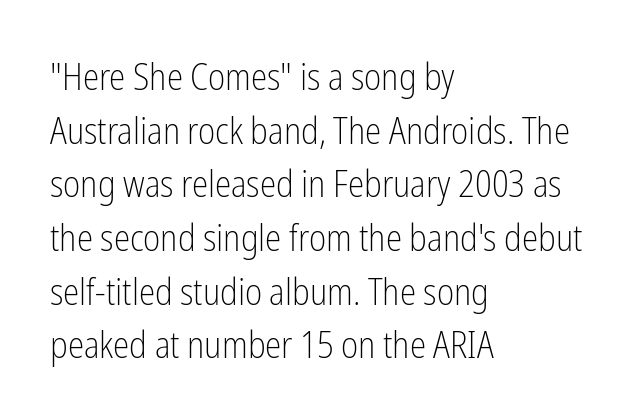
The image shows 37 px light, condensed sans-serif type, upright; set left-aligned, normal line spacing (1.45x), normal letter spacing, not underlined; low stroke contrast and a medium x-height.
